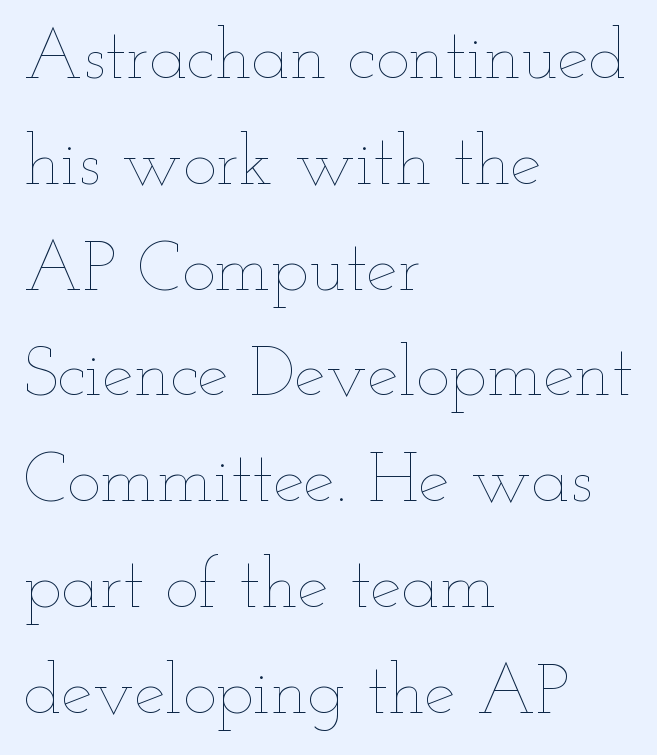
Q: Is the text bold? A: No.
Q: Is the text italic (slanted)? A: No, it is upright.
Q: Is the text underlined? A: No.
Q: How is the paragraph aligned? A: Left-aligned.
Q: Is the spacing between letters normal or unusually wide? A: Normal.
Q: Is the spacing between lines tight, normal or loose? A: Normal.
Q: Width (condensed, normal, or wide)? A: Wide.
Q: Stroke contrast? A: Low.
Q: x-height? A: Small.
Q: Monospaced? A: No.
